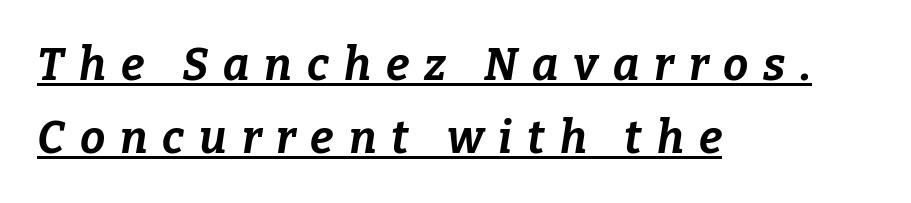
Beneath each row of characters lies a ruled line. The tracking reads as deliberately expanded to a designer's eye. Characters are canted at an angle relative to the baseline's perpendicular. These lines are set flush left with a ragged right edge. As a designer I'd log this as weight 700, bold.
